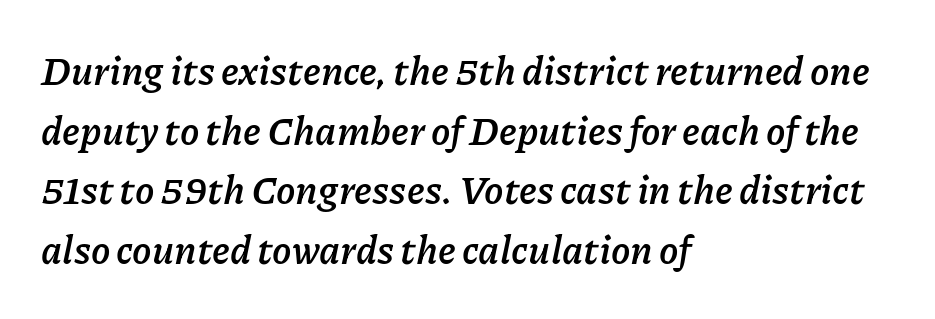
{"italic": "yes", "lean": "right", "slant_degrees": 11, "bold": "yes", "weight": "semibold", "width": "normal", "stroke_contrast": "low", "x_height": "medium", "monospaced": "no", "underline": "no", "align": "left", "line_spacing": "normal", "line_spacing_ratio": 1.53, "letter_spacing": "normal", "letter_spacing_em": 0.0, "glyph_px": 39}
